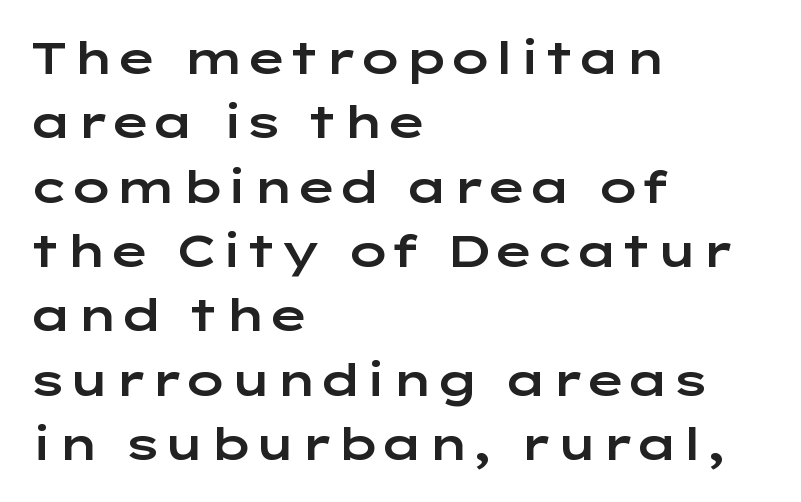
The ragged edge is on the right, which tells us the setting is flush left. The space beneath each line is pristine and unruled. Tracking here is standard; glyphs follow each other at the usual distance. The face used here is proportionally spaced, like ordinary book or web type. The passage shown stacks its lines at a standard gap.
